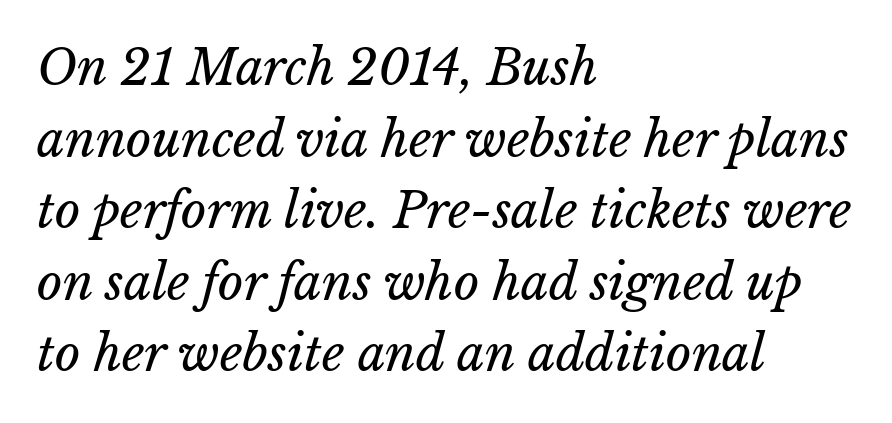
{"bold": "no", "weight": "regular", "width": "normal", "stroke_contrast": "low", "x_height": "medium", "monospaced": "no", "underline": "no", "align": "left", "line_spacing": "normal", "line_spacing_ratio": 1.46, "letter_spacing": "normal", "letter_spacing_em": 0.0, "glyph_px": 49}
